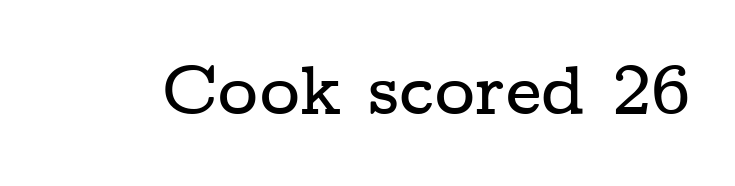
Q: Is the text italic (slanted)? A: No, it is upright.
Q: Is the typeface a serif or a sans-serif typeface? A: Serif.
Q: Is the text underlined? A: No.
Q: Is the spacing between letters normal or unusually wide? A: Normal.
Q: Width (condensed, normal, or wide)? A: Wide.
Q: Stroke contrast? A: Low.
Q: x-height? A: Medium.
Q: Monospaced? A: No.
